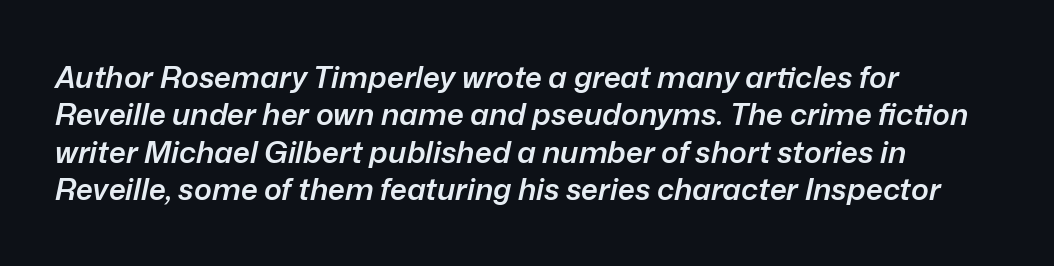
The image shows 30 px semibold type, italic (leaning right); set left-aligned, normal line spacing (1.25x), normal letter spacing, not underlined; low stroke contrast and a medium x-height.
